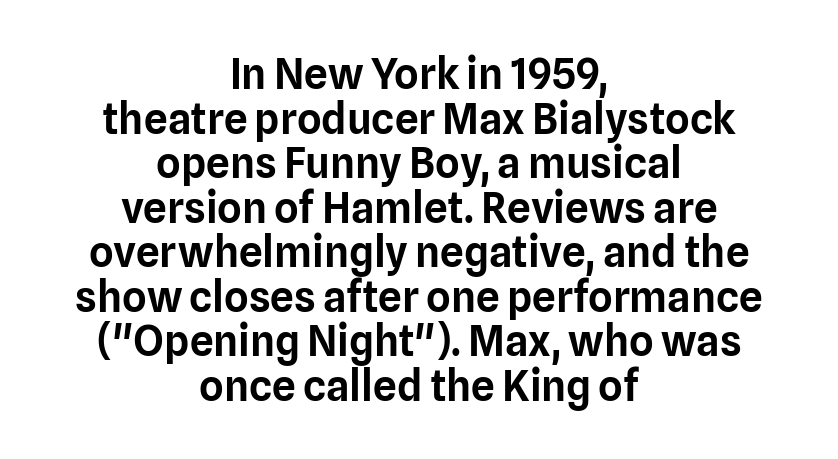
The image shows 42 px sans-serif type, upright; set centered, tight line spacing (1.06x), normal letter spacing, not underlined; low stroke contrast and a medium x-height.
